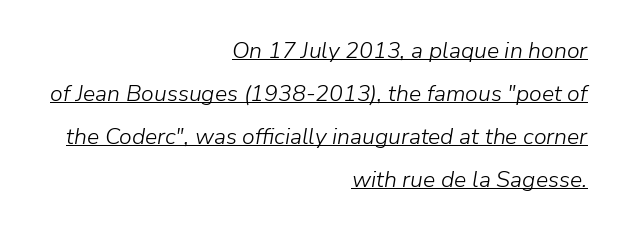
{"italic": "yes", "lean": "right", "slant_degrees": 9, "bold": "no", "underline": "yes", "align": "right", "line_spacing_ratio": 1.87, "letter_spacing": "normal", "letter_spacing_em": 0.0, "glyph_px": 23}
